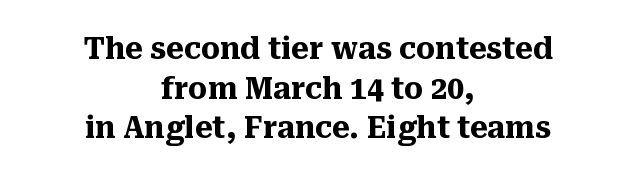
Q: Is the text bold? A: Yes.
Q: Is the text italic (slanted)? A: No, it is upright.
Q: Is the typeface a serif or a sans-serif typeface? A: Serif.
Q: Is the text underlined? A: No.
Q: How is the paragraph aligned? A: Centered.
Q: Is the spacing between letters normal or unusually wide? A: Normal.
Q: Is the spacing between lines tight, normal or loose? A: Normal.
Q: Width (condensed, normal, or wide)? A: Normal.
Q: Stroke contrast? A: Medium.
Q: x-height? A: Medium.
Q: Monospaced? A: No.
